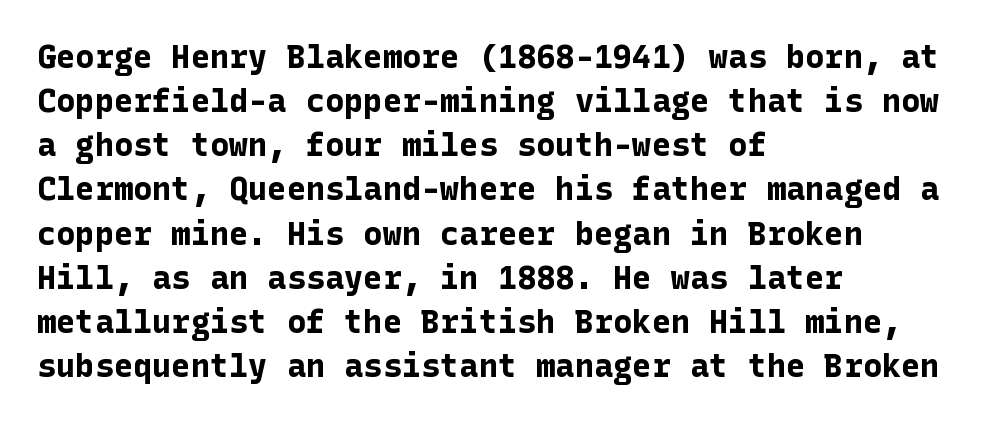
Is there much room between lines? A standard amount, neither cramped nor airy. Posture: straight, roman, zero tilt. The letters carry no serifs — their stems end cleanly without finishing strokes. Notice how thick the strokes are: this is what a full bold looks like. The passage shown is not underscored anywhere. Each line starts at the same left margin while the right side varies.
